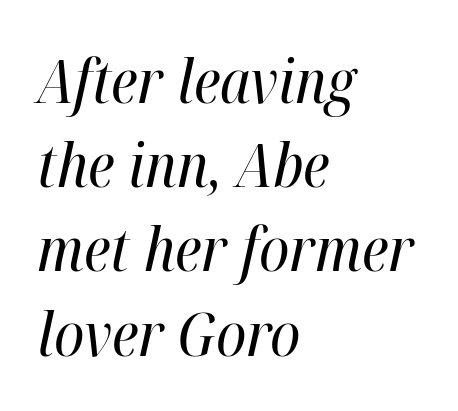
The image shows 61 px regular-weight, condensed type, italic (leaning right); set left-aligned, normal line spacing (1.38x), normal letter spacing, not underlined; high stroke contrast and a medium x-height.
